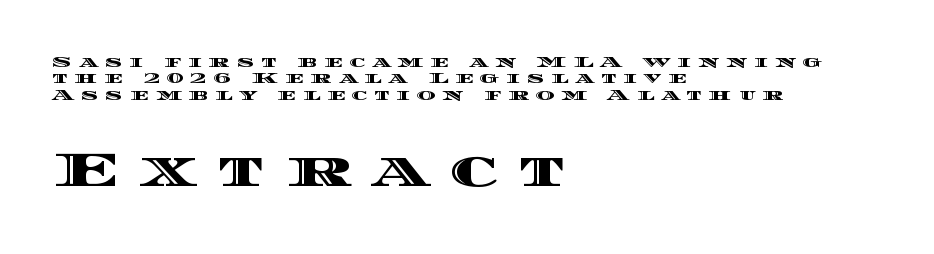
Reading top to bottom, the characters get bigger at the block break. A typesetter would call this proportional, since set widths differ per character. Short and long lines alike share a common starting point at left. This is roman type, the default non-slanted kind. Display-style spreading of the glyphs; the letterfit is very open. The strip under each line holds only bare page.
